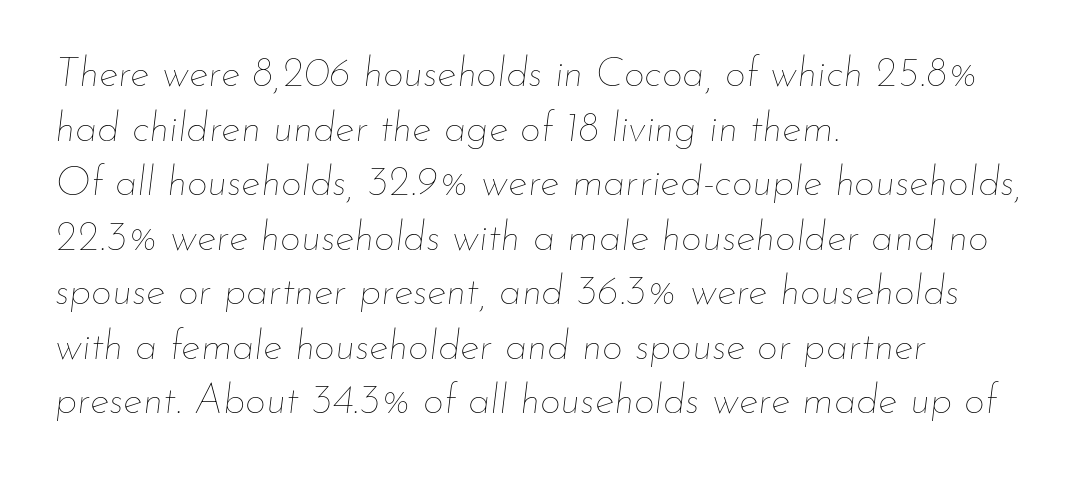
The image shows 41 px thin type, italic (leaning right); set left-aligned, normal line spacing (1.33x), normal letter spacing, not underlined; low stroke contrast and a small x-height.
